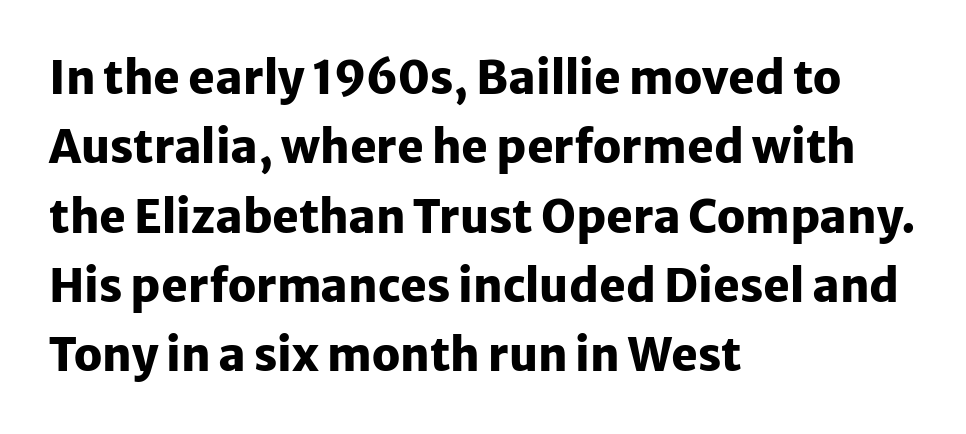
Note: no serifs on the glyphs. The gaps between neighbouring characters are ordinary and unremarkable. Do the characters align in a grid? No, the font is proportional. Alignment: flush left. How would I describe the line gaps? Plain and ordinary. The space beneath each line is pristine and unruled.
